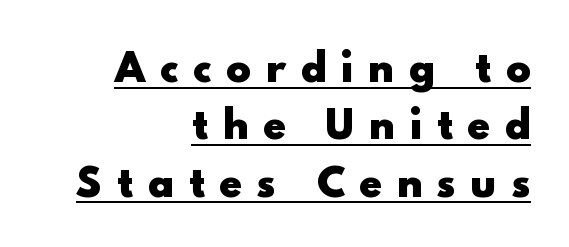
Note the varied advance widths — an 'i' is clearly narrower than an 'm'. The text block is weighted toward the right margin, trailing off unevenly leftward. This sample keeps an unexceptional amount of space between lines. Plenty of ink on the page — the face is bold.
